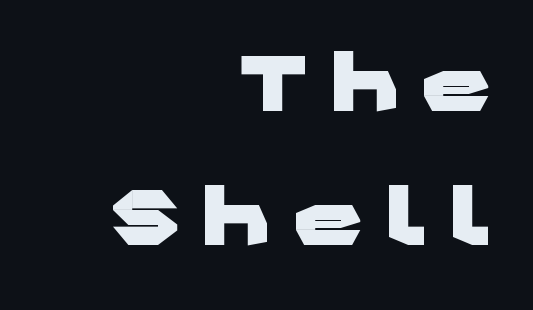
A full-strength bold gives these letters their thick strokes. The characters display no serif detailing; their extremities are plain. Does extra space separate the letters? Yes, quite a lot of it. This is the regular roman posture of the typeface.
